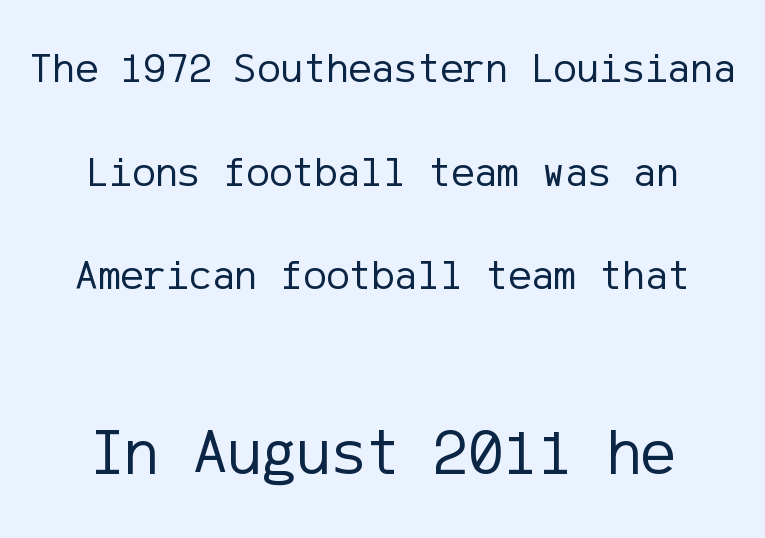
Q: Is the text bold? A: No.
Q: Is the text italic (slanted)? A: No, it is upright.
Q: Is the typeface a serif or a sans-serif typeface? A: Sans-serif.
Q: Is the text underlined? A: No.
Q: How is the paragraph aligned? A: Centered.
Q: Is the spacing between letters normal or unusually wide? A: Normal.
Q: Is the spacing between lines tight, normal or loose? A: Loose.
Q: Which block of text is set in a larger size, the first (top) or the second (bottom)? A: The second (bottom) one.
Q: Width (condensed, normal, or wide)? A: Normal.
Q: Stroke contrast? A: Low.
Q: x-height? A: Medium.
